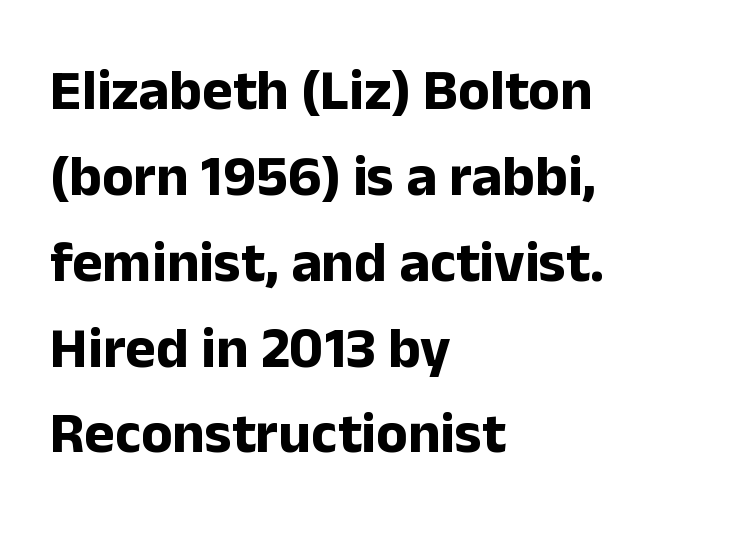
These lines are rendered in a variable-pitch font. The compositor pushed each line to the left boundary. You'd pick this weight for a headline — it's a proper bold. Compared with typical paragraphs, the rows here are spaced about the same. Italic? Not at all — the glyphs are vertical. A typesetter would call this zero additional tracking.
